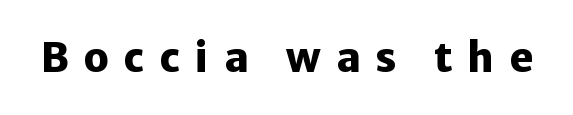
Q: Is the text bold? A: Yes.
Q: Is the text italic (slanted)? A: No, it is upright.
Q: Is the typeface a serif or a sans-serif typeface? A: Sans-serif.
Q: Is the text underlined? A: No.
Q: Is the spacing between letters normal or unusually wide? A: Unusually wide.
Q: Width (condensed, normal, or wide)? A: Normal.
Q: Stroke contrast? A: Low.
Q: x-height? A: Medium.
Q: Monospaced? A: No.
